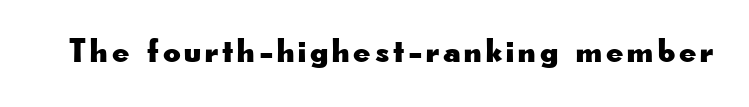
{"serif": "no", "italic": "no", "width": "wide", "stroke_contrast": "low", "x_height": "small", "monospaced": "no", "underline": "no", "glyph_px": 34}
